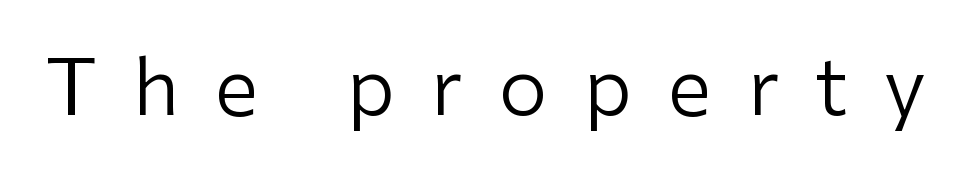
The image shows 78 px regular-weight sans-serif type, upright; set unusually wide letter spacing (+0.46 em), not underlined; low stroke contrast and a medium x-height.
